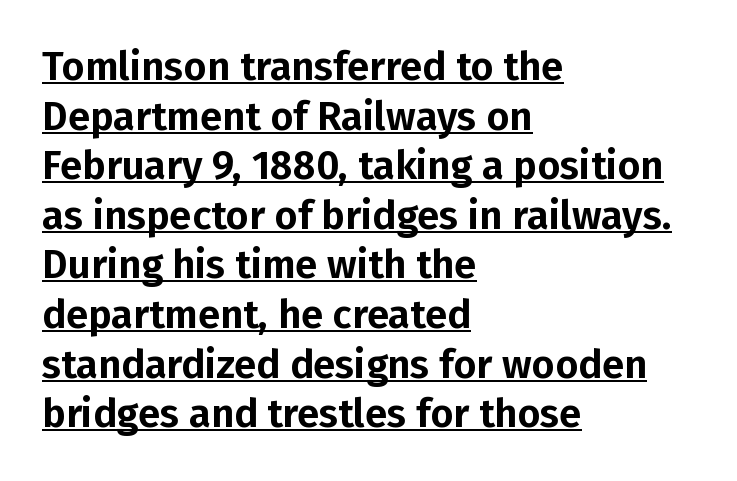
Nope, no serifs anywhere on these letters. The lettering holds an erect, upright posture throughout. Inter-character spacing is left at the font's built-in metrics. A baseline rule has been typeset under these characters.
